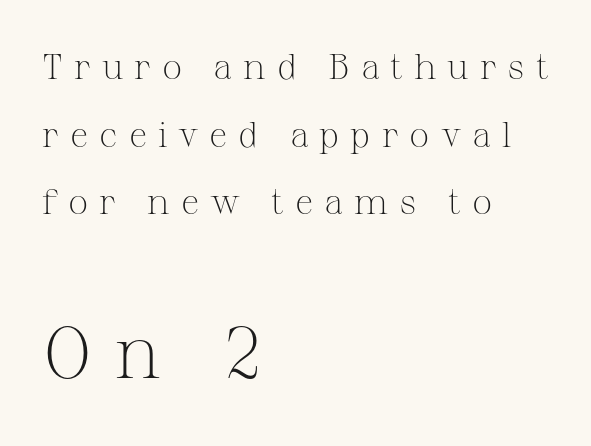
The image shows 73 px light serif type, upright; set left-aligned, line spacing 1.88x, unusually wide letter spacing (+0.3 em), not underlined; the second (bottom) block is 2.03x larger; medium stroke contrast and a medium x-height.
